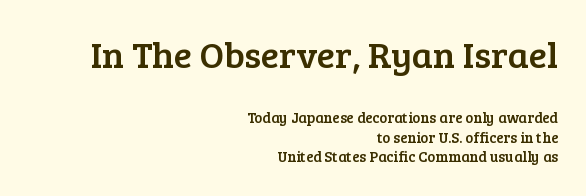
The image shows 37 px serif type, upright; set right-aligned, normal line spacing (1.31x), normal letter spacing, not underlined; the first (top) block is 2.47x larger; low stroke contrast and a medium x-height.
